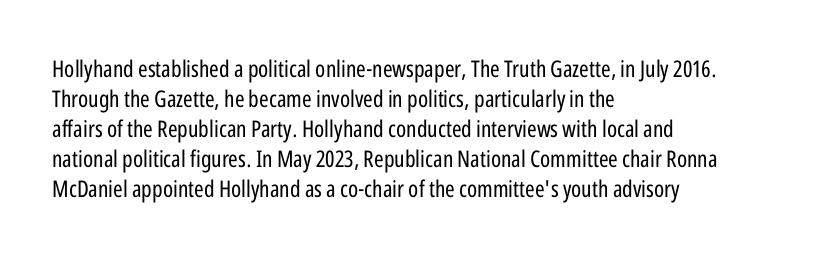
The lines are quadded left. The font sits on the lighter half of the weight spectrum, regular included. Tracking here is standard; glyphs follow each other at the usual distance. Italic? Not at all — the glyphs are vertical. Rule under the text: the space is simply empty.
